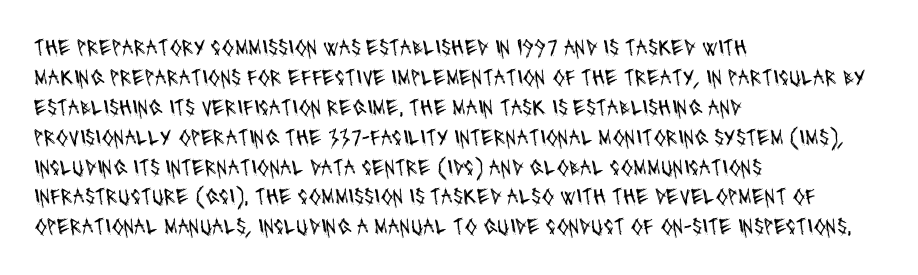
The face used here is rendered with its standard letterfit. Underline: absent. Line beginnings align vertically; line endings do not. Unbolded letterforms with no extra heft. Line spacing here is normal.
